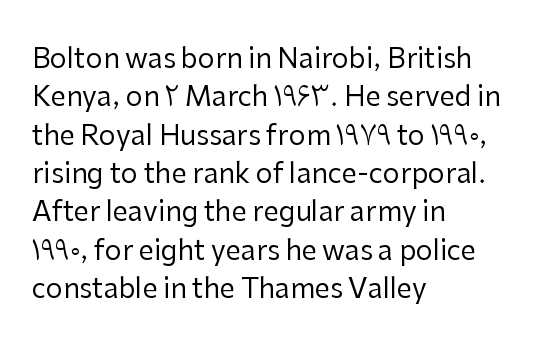
Every row of glyphs begins at an identical x-position on the left. A roman cut, with each character standing at attention. Does the leading feel generous? No, just average. The tracking reads as untouched default to a designer's eye.
